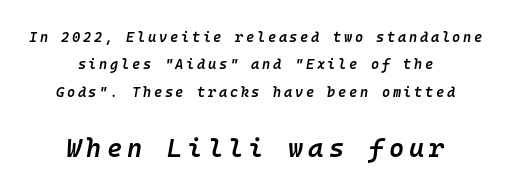
The image shows 26 px text type, italic (leaning right); set centered, loose line spacing (1.96x), not underlined; the second (bottom) block is 1.86x larger.
